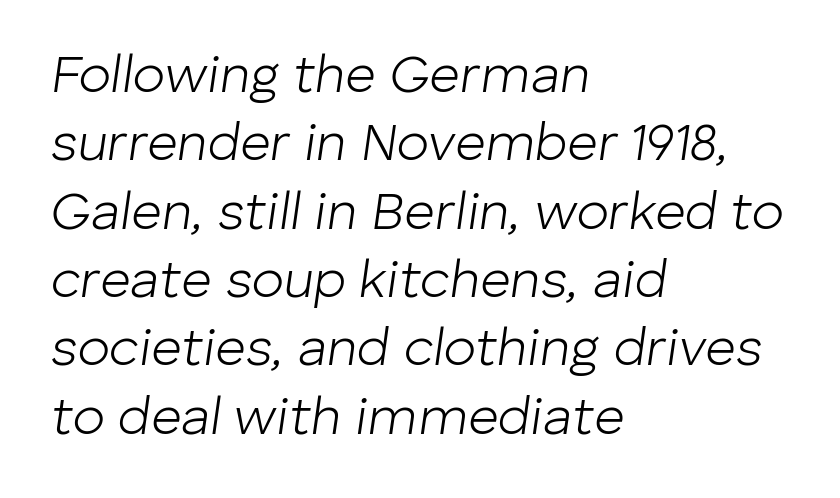
These lines are set flush left with a ragged right edge. The font's italic variant was chosen for this text. In terms of leading, this rendering sits right in the middle. Is the letter spacing exaggerated? No — it looks like the ordinary default. Beneath every word, the page is bare.
